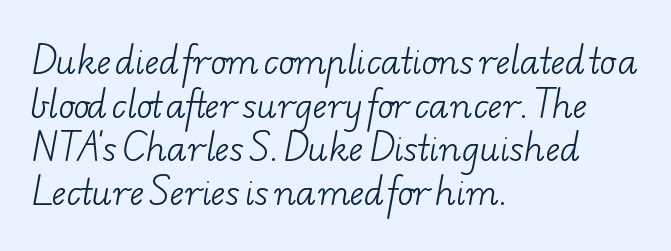
{"serif": "yes", "bold": "no", "weight": "light", "width": "wide", "stroke_contrast": "low", "x_height": "small", "monospaced": "no", "underline": "no", "align": "left", "line_spacing": "normal", "line_spacing_ratio": 1.28, "letter_spacing": "normal", "letter_spacing_em": 0.0, "glyph_px": 34}
